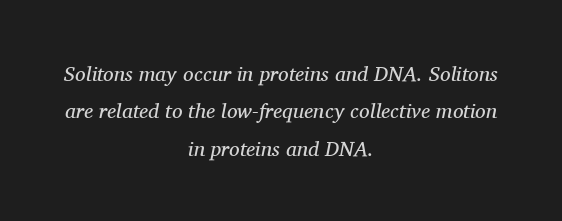
Q: Is the text bold? A: No.
Q: Is the text italic (slanted)? A: Yes, it leans right by about 11 degrees.
Q: Is the text underlined? A: No.
Q: How is the paragraph aligned? A: Centered.
Q: Is the spacing between letters normal or unusually wide? A: Normal.
